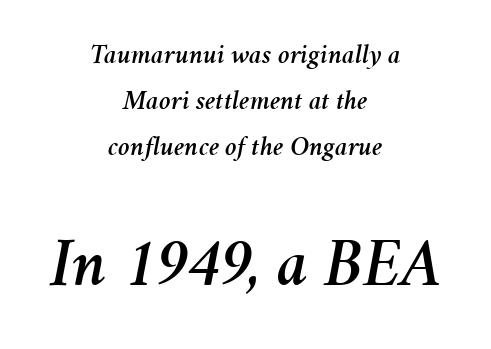
Note the varied advance widths — an 'i' is clearly narrower than an 'm'. Caption: multi-line text, centered on the measure. The whole block is typeset with a tilt. The face used here appears at its bigger size in the lower chunk.
